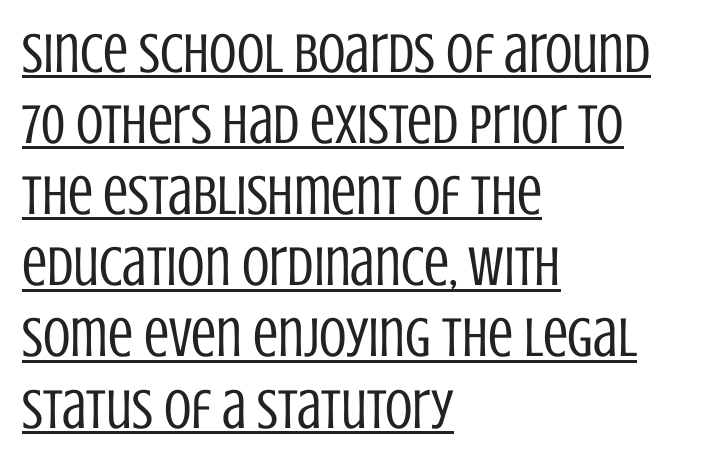
Q: Is the text bold? A: No.
Q: Is the text italic (slanted)? A: No, it is upright.
Q: Is the typeface a serif or a sans-serif typeface? A: Sans-serif.
Q: Is the text underlined? A: Yes.
Q: How is the paragraph aligned? A: Left-aligned.
Q: Is the spacing between letters normal or unusually wide? A: Normal.
Q: Is the spacing between lines tight, normal or loose? A: Normal.
Q: Width (condensed, normal, or wide)? A: Condensed.
Q: Stroke contrast? A: Low.
Q: x-height? A: Large.
Q: Monospaced? A: No.
